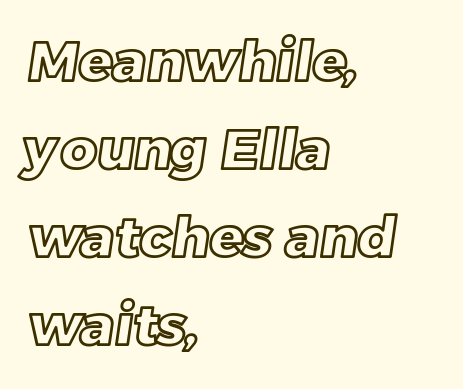
{"width": "normal", "x_height": "large", "monospaced": "no", "underline": "no", "align": "left", "line_spacing": "normal", "line_spacing_ratio": 1.57, "letter_spacing": "normal", "letter_spacing_em": 0.0, "glyph_px": 56}
